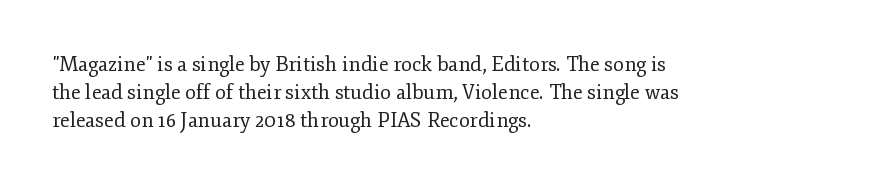
The image shows 20 px text type, upright; set left-aligned, normal line spacing (1.4x), normal letter spacing, not underlined.
